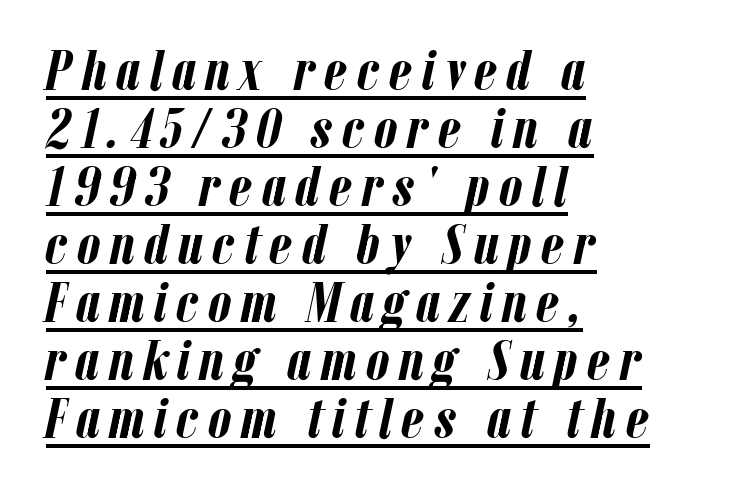
{"italic": "yes", "lean": "right", "slant_degrees": 12, "bold": "yes", "weight": "semibold", "width": "condensed", "stroke_contrast": "low", "x_height": "medium", "monospaced": "no", "underline": "yes", "align": "left", "line_spacing": "tight", "line_spacing_ratio": 1.0, "glyph_px": 58}
